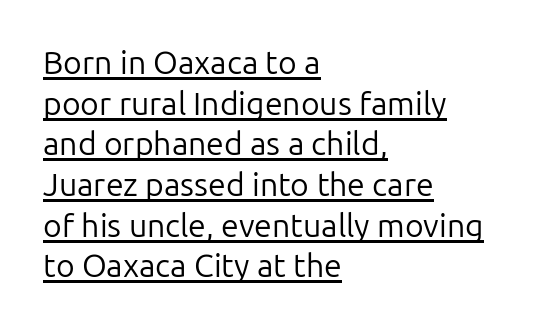
Q: Is the text bold? A: No.
Q: Is the text italic (slanted)? A: No, it is upright.
Q: Is the typeface a serif or a sans-serif typeface? A: Sans-serif.
Q: Is the text underlined? A: Yes.
Q: How is the paragraph aligned? A: Left-aligned.
Q: Is the spacing between letters normal or unusually wide? A: Normal.
Q: Is the spacing between lines tight, normal or loose? A: Normal.
Q: Width (condensed, normal, or wide)? A: Normal.
Q: Stroke contrast? A: Low.
Q: x-height? A: Medium.
Q: Monospaced? A: No.
